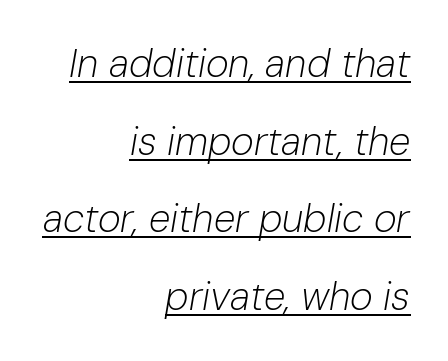
Q: Is the text bold? A: No.
Q: Is the text italic (slanted)? A: Yes, it leans right by about 10 degrees.
Q: Is the text underlined? A: Yes.
Q: How is the paragraph aligned? A: Right-aligned.
Q: Is the spacing between letters normal or unusually wide? A: Normal.
Q: Is the spacing between lines tight, normal or loose? A: Loose.
Q: Width (condensed, normal, or wide)? A: Normal.
Q: Stroke contrast? A: Low.
Q: x-height? A: Medium.
Q: Monospaced? A: No.
